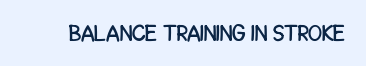
The image shows 23 px text type, upright; set normal letter spacing, not underlined.
